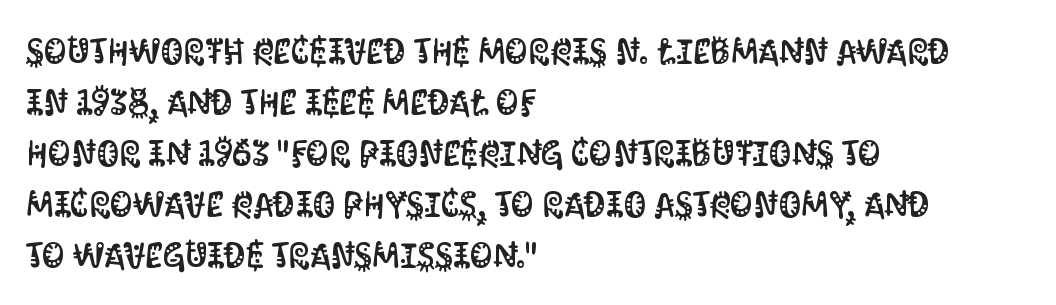
The image shows 36 px condensed sans-serif type, upright; set left-aligned, normal line spacing (1.42x), normal letter spacing, not underlined; medium stroke contrast and a large x-height.
